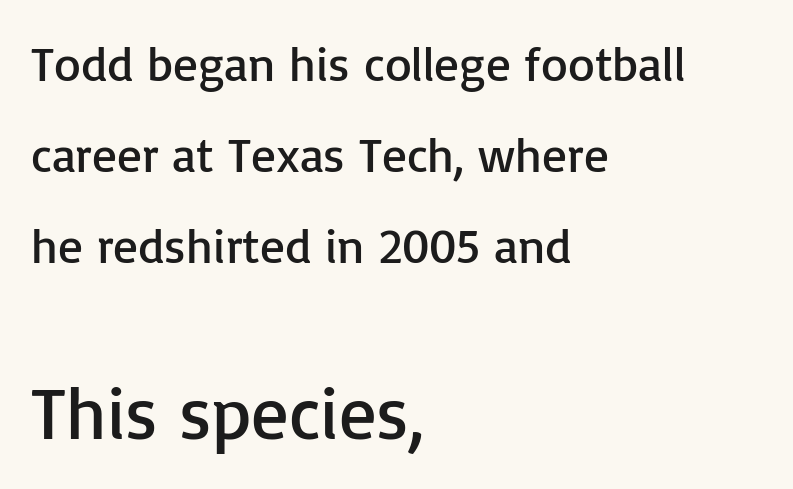
{"serif": "no", "italic": "no", "bold": "no", "weight": "regular", "width": "normal", "stroke_contrast": "low", "x_height": "medium", "monospaced": "no", "underline": "no", "align": "left", "line_spacing_ratio": 1.86, "letter_spacing": "normal", "letter_spacing_em": 0.0, "larger_block": "second", "size_ratio": 1.51, "glyph_px": 74}
